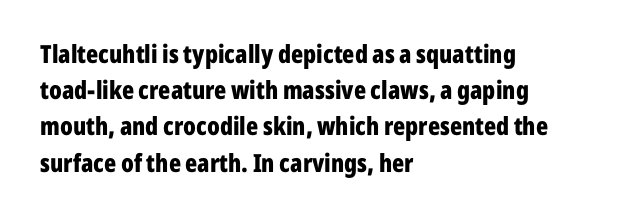
{"italic": "no", "bold": "yes", "underline": "no", "align": "left", "line_spacing": "normal", "line_spacing_ratio": 1.45, "letter_spacing": "normal", "letter_spacing_em": 0.0, "glyph_px": 25}
